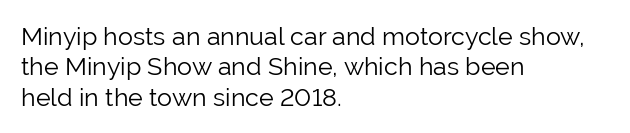
Q: Is the text bold? A: No.
Q: Is the text italic (slanted)? A: No, it is upright.
Q: Is the text underlined? A: No.
Q: How is the paragraph aligned? A: Left-aligned.
Q: Is the spacing between letters normal or unusually wide? A: Normal.
